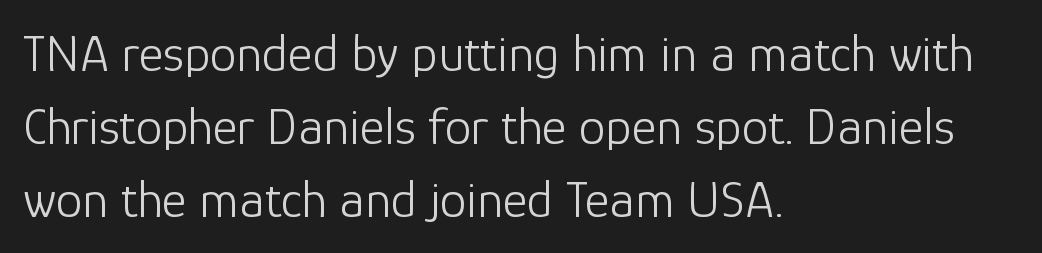
{"serif": "no", "italic": "no", "bold": "no", "weight": "light", "width": "normal", "stroke_contrast": "low", "x_height": "medium", "monospaced": "no", "underline": "no", "align": "left", "line_spacing": "normal", "line_spacing_ratio": 1.38, "letter_spacing": "normal", "letter_spacing_em": 0.0, "glyph_px": 53}
